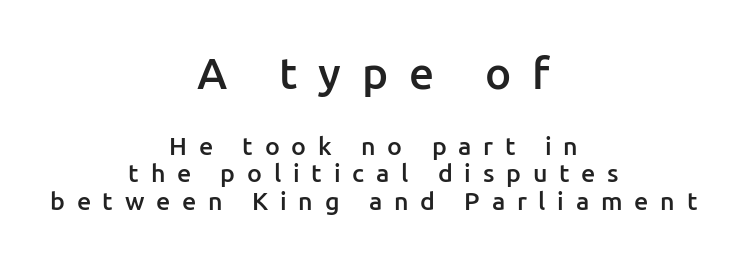
The image shows 44 px semibold sans-serif type, upright; set centered, tight line spacing (1.1x), unusually wide letter spacing (+0.47 em), not underlined; the first (top) block is 1.76x larger; low stroke contrast and a medium x-height.
